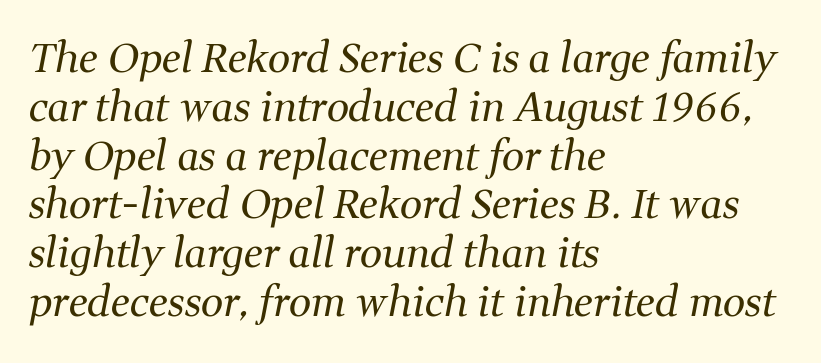
Q: Is the text bold? A: No.
Q: Is the text italic (slanted)? A: Yes, it leans right by about 11 degrees.
Q: Is the typeface a serif or a sans-serif typeface? A: Serif.
Q: Is the text underlined? A: No.
Q: How is the paragraph aligned? A: Left-aligned.
Q: Is the spacing between letters normal or unusually wide? A: Normal.
Q: Width (condensed, normal, or wide)? A: Normal.
Q: Stroke contrast? A: Medium.
Q: x-height? A: Medium.
Q: Monospaced? A: No.
